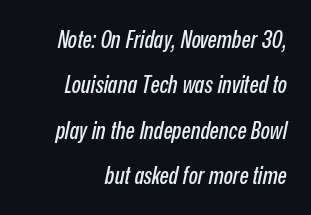
Q: Is the text italic (slanted)? A: Yes, it leans right by about 12 degrees.
Q: Is the text underlined? A: No.
Q: How is the paragraph aligned? A: Right-aligned.
Q: Is the spacing between letters normal or unusually wide? A: Normal.
